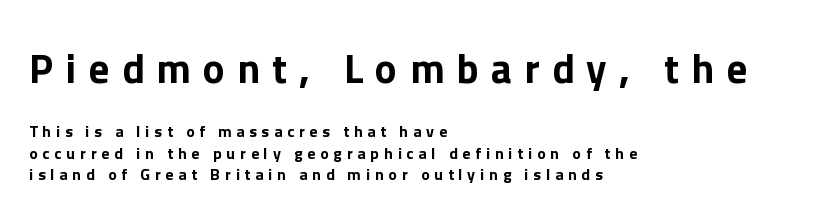
{"serif": "no", "italic": "no", "width": "normal", "stroke_contrast": "low", "x_height": "medium", "monospaced": "no", "underline": "no", "align": "left", "line_spacing": "normal", "line_spacing_ratio": 1.33, "letter_spacing": "wide", "letter_spacing_em": 0.3, "larger_block": "first", "size_ratio": 2.56, "glyph_px": 41}
